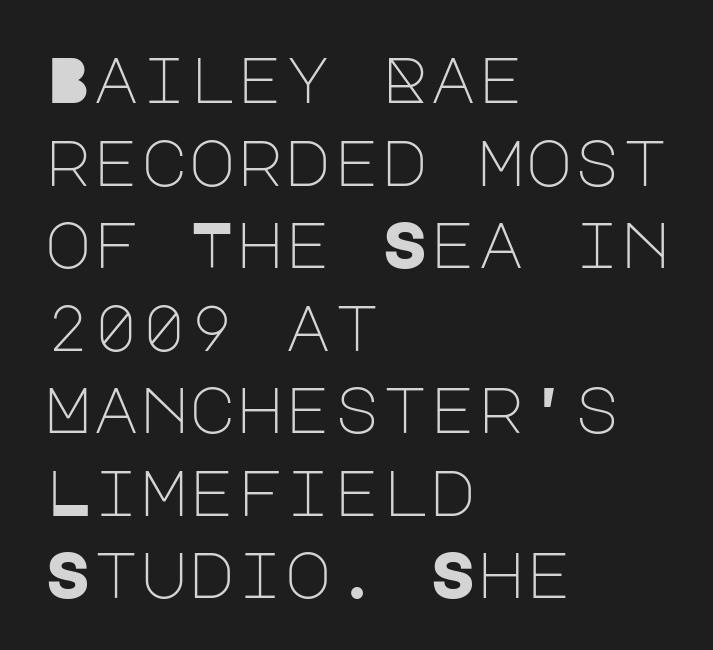
Q: Is the text bold? A: No.
Q: Is the text italic (slanted)? A: No, it is upright.
Q: Is the typeface a serif or a sans-serif typeface? A: Sans-serif.
Q: Is the text underlined? A: No.
Q: How is the paragraph aligned? A: Left-aligned.
Q: Is the spacing between letters normal or unusually wide? A: Normal.
Q: Is the spacing between lines tight, normal or loose? A: Normal.
Q: Width (condensed, normal, or wide)? A: Normal.
Q: Stroke contrast? A: Low.
Q: x-height? A: Large.
